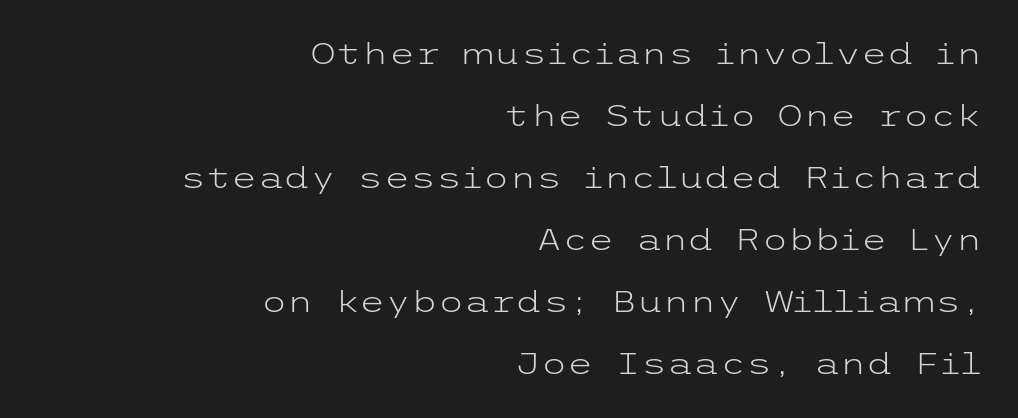
Q: Is the text bold? A: No.
Q: Is the text italic (slanted)? A: No, it is upright.
Q: Is the typeface a serif or a sans-serif typeface? A: Sans-serif.
Q: Is the text underlined? A: No.
Q: How is the paragraph aligned? A: Right-aligned.
Q: Is the spacing between letters normal or unusually wide? A: Normal.
Q: Is the spacing between lines tight, normal or loose? A: Loose.
Q: Width (condensed, normal, or wide)? A: Wide.
Q: Stroke contrast? A: Low.
Q: x-height? A: Medium.
